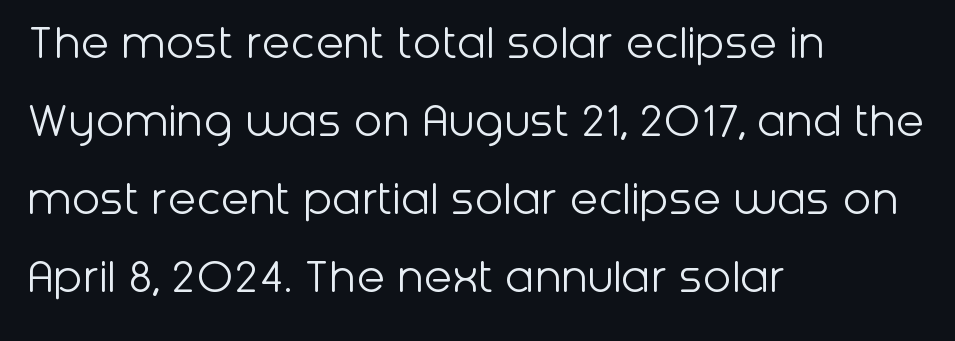
Q: Is the text bold? A: No.
Q: Is the text italic (slanted)? A: No, it is upright.
Q: Is the typeface a serif or a sans-serif typeface? A: Sans-serif.
Q: Is the text underlined? A: No.
Q: How is the paragraph aligned? A: Left-aligned.
Q: Is the spacing between letters normal or unusually wide? A: Normal.
Q: Is the spacing between lines tight, normal or loose? A: Normal.
Q: Width (condensed, normal, or wide)? A: Normal.
Q: Stroke contrast? A: Low.
Q: x-height? A: Medium.
Q: Monospaced? A: No.
